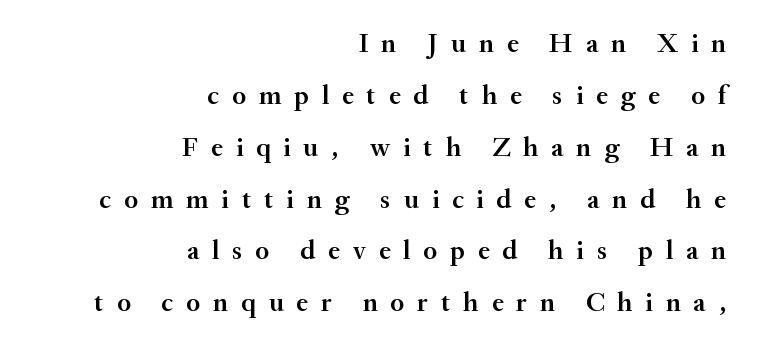
The lettering holds an erect, upright posture throughout. One glance says open: line gaps are wider than usual. The text block is weighted toward the right margin, trailing off unevenly leftward. The gaps between neighbouring characters are conspicuously large.
